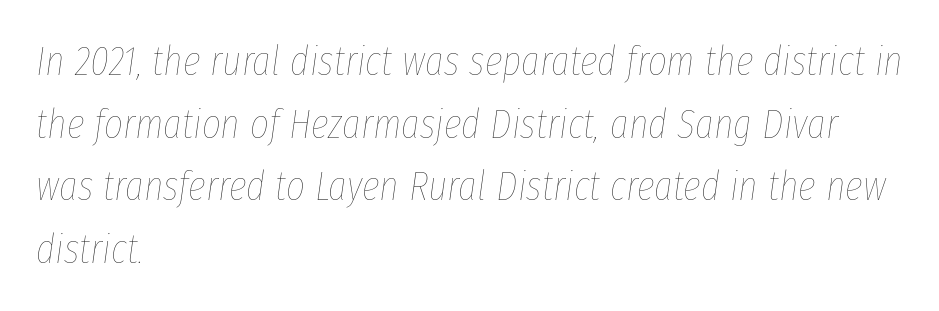
The image shows 41 px thin, condensed type, italic (leaning right); set left-aligned, normal line spacing (1.53x), normal letter spacing, not underlined; low stroke contrast and a medium x-height.
